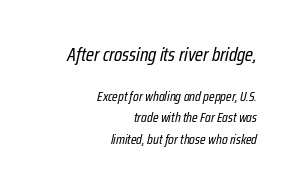
Q: Is the text bold? A: No.
Q: Is the text italic (slanted)? A: Yes, it leans right by about 12 degrees.
Q: Is the text underlined? A: No.
Q: How is the paragraph aligned? A: Right-aligned.
Q: Is the spacing between letters normal or unusually wide? A: Normal.
Q: Is the spacing between lines tight, normal or loose? A: Normal.
Q: Which block of text is set in a larger size, the first (top) or the second (bottom)? A: The first (top) one.
